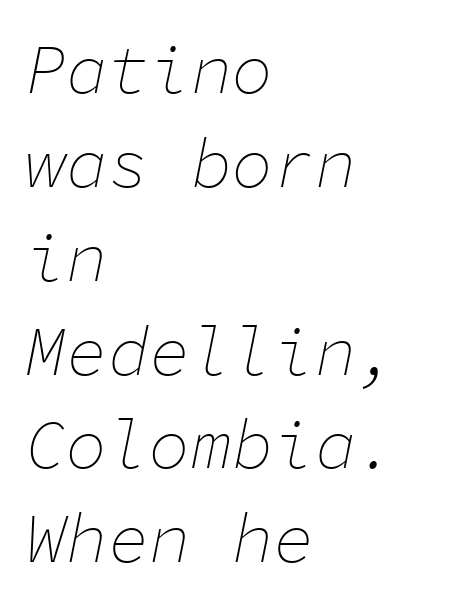
The image shows 69 px thin type, italic (leaning right), monospaced; set left-aligned, normal line spacing (1.36x), normal letter spacing, not underlined; low stroke contrast and a medium x-height.
